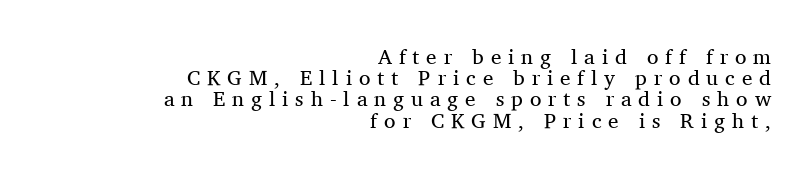
The image shows 21 px text type, upright; set right-aligned, tight line spacing (1.01x), unusually wide letter spacing (+0.33 em), not underlined.
